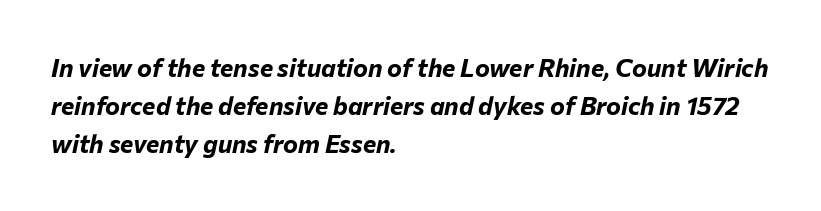
The image shows 25 px bold type, italic (leaning right); set left-aligned, normal line spacing (1.53x), normal letter spacing, not underlined.
